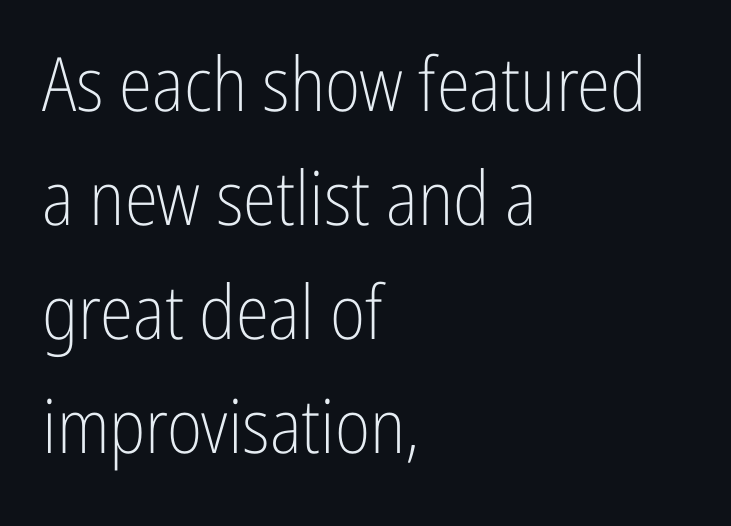
Q: Is the text bold? A: No.
Q: Is the text italic (slanted)? A: No, it is upright.
Q: Is the typeface a serif or a sans-serif typeface? A: Sans-serif.
Q: Is the text underlined? A: No.
Q: How is the paragraph aligned? A: Left-aligned.
Q: Is the spacing between letters normal or unusually wide? A: Normal.
Q: Is the spacing between lines tight, normal or loose? A: Normal.
Q: Width (condensed, normal, or wide)? A: Condensed.
Q: Stroke contrast? A: Low.
Q: x-height? A: Medium.
Q: Monospaced? A: No.
